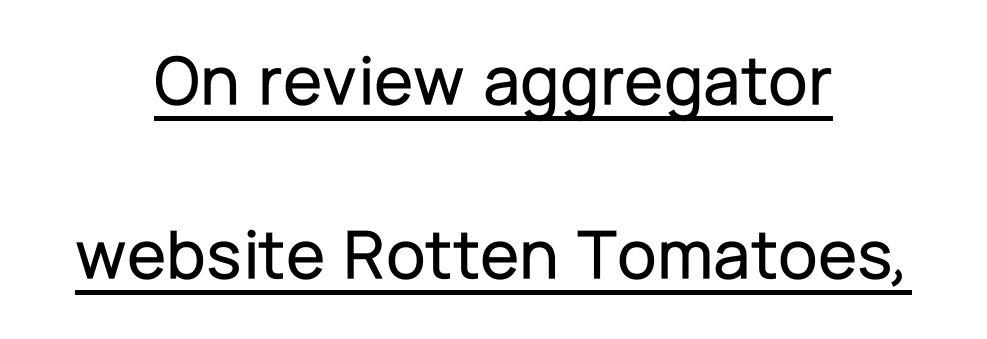
Reading down the column, the eye jumps a long way to each next line. This is the regular roman posture of the typeface. The passage shown is typeset with a sans-serif family. Leftover space on each line is divided equally before and after the words.
